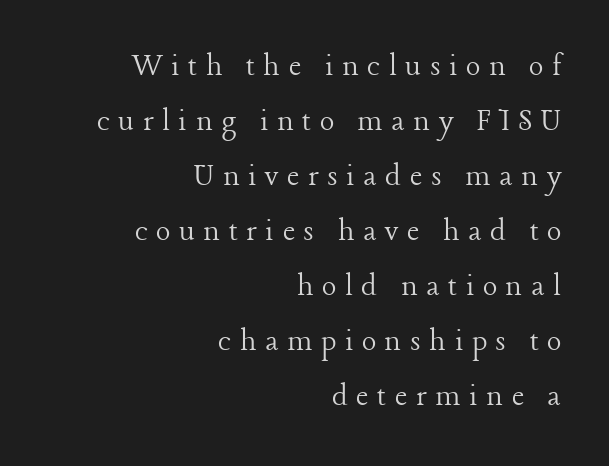
Q: Is the text bold? A: No.
Q: Is the text italic (slanted)? A: No, it is upright.
Q: Is the typeface a serif or a sans-serif typeface? A: Serif.
Q: Is the text underlined? A: No.
Q: How is the paragraph aligned? A: Right-aligned.
Q: Is the spacing between letters normal or unusually wide? A: Unusually wide.
Q: Is the spacing between lines tight, normal or loose? A: Normal.
Q: Width (condensed, normal, or wide)? A: Normal.
Q: Stroke contrast? A: Low.
Q: x-height? A: Medium.
Q: Monospaced? A: No.
